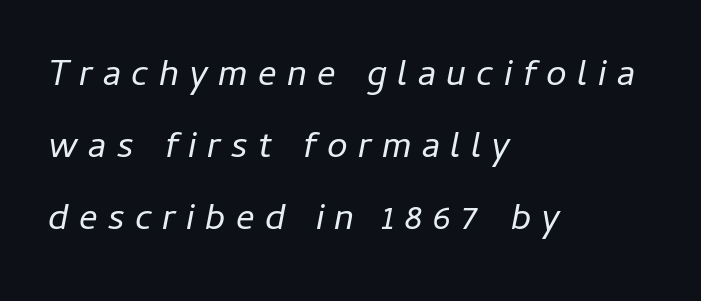
The image shows 37 px regular-weight type, italic (leaning right); set left-aligned, loose line spacing (1.94x), unusually wide letter spacing (+0.28 em), not underlined; low stroke contrast and a medium x-height.
